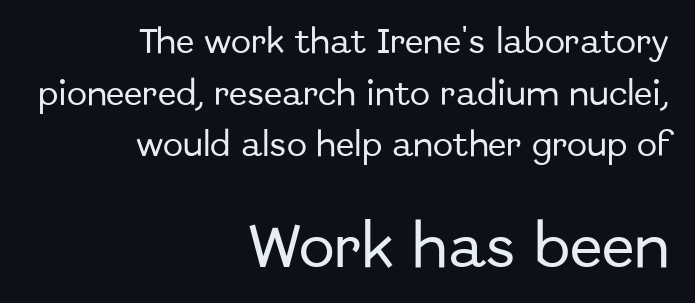
The image shows 48 px sans-serif type, upright; set right-aligned, loose line spacing (1.91x), normal letter spacing, not underlined; the second (bottom) block is 1.78x larger; low stroke contrast and a medium x-height.
